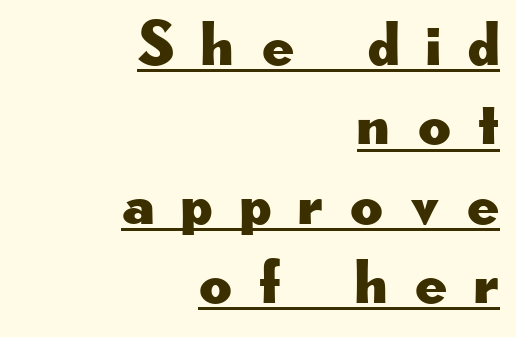
{"serif": "no", "italic": "no", "width": "wide", "stroke_contrast": "low", "x_height": "small", "monospaced": "no", "underline": "yes", "align": "right", "line_spacing": "normal", "line_spacing_ratio": 1.26, "letter_spacing": "wide", "letter_spacing_em": 0.43, "glyph_px": 63}
